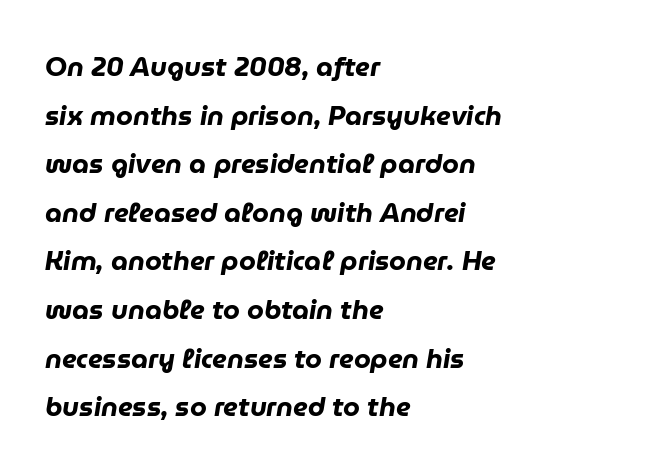
{"italic": "yes", "lean": "right", "slant_degrees": 9, "bold": "yes", "underline": "no", "align": "left", "line_spacing_ratio": 1.8, "letter_spacing": "normal", "letter_spacing_em": 0.0, "glyph_px": 27}
